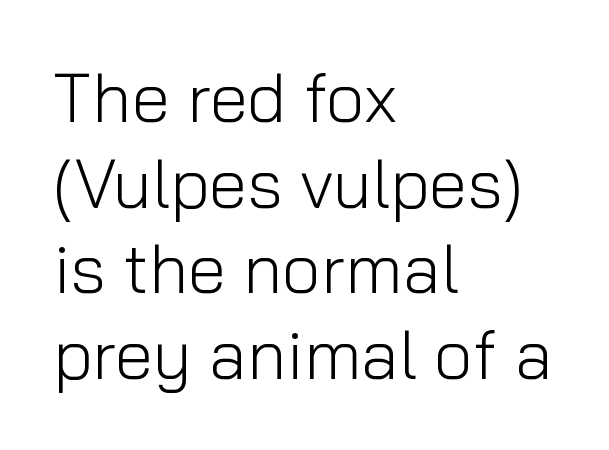
The image shows 69 px light sans-serif type, upright; set left-aligned, line spacing 1.24x, normal letter spacing, not underlined; low stroke contrast and a medium x-height.
